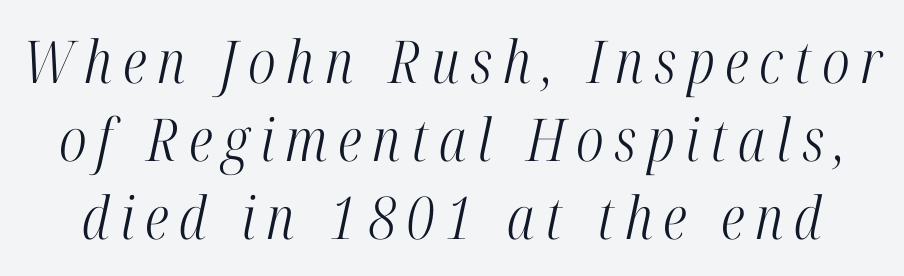
The image shows 59 px light, condensed serif type, italic (leaning right); set normal line spacing (1.32x), not underlined; high stroke contrast and a medium x-height.
